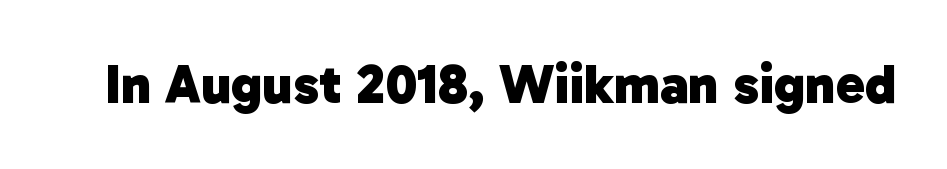
{"serif": "no", "bold": "yes", "weight": "heavy", "width": "normal", "stroke_contrast": "low", "x_height": "medium", "monospaced": "no", "underline": "no", "letter_spacing": "normal", "letter_spacing_em": 0.0, "glyph_px": 55}
